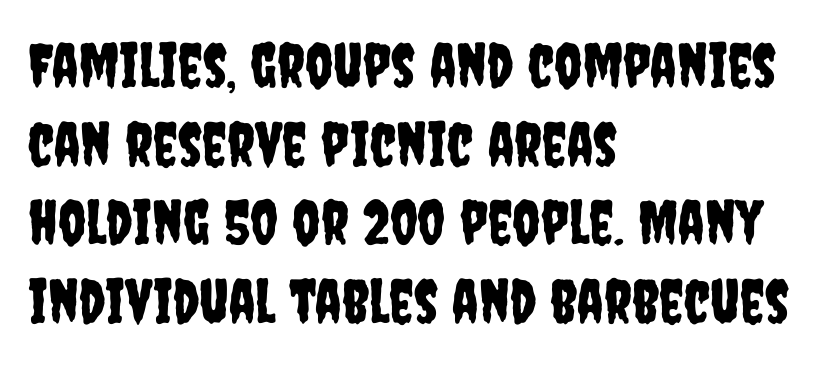
Q: Is the text italic (slanted)? A: No, it is upright.
Q: Is the typeface a serif or a sans-serif typeface? A: Sans-serif.
Q: Is the text underlined? A: No.
Q: How is the paragraph aligned? A: Left-aligned.
Q: Is the spacing between letters normal or unusually wide? A: Normal.
Q: Is the spacing between lines tight, normal or loose? A: Normal.
Q: Width (condensed, normal, or wide)? A: Condensed.
Q: Stroke contrast? A: Low.
Q: x-height? A: Large.
Q: Monospaced? A: No.
